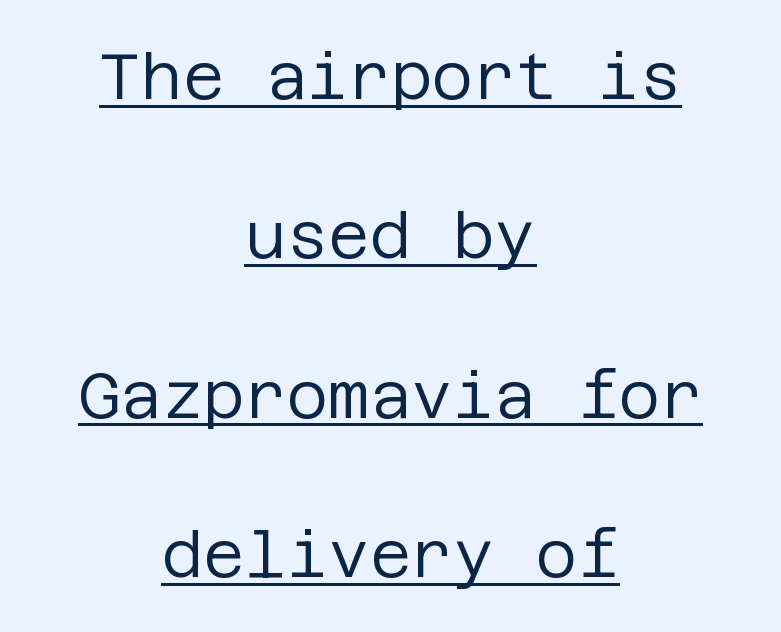
{"serif": "no", "italic": "no", "bold": "no", "weight": "regular", "width": "normal", "stroke_contrast": "low", "x_height": "large", "underline": "yes", "align": "center", "line_spacing": "loose", "line_spacing_ratio": 2.49, "letter_spacing": "normal", "letter_spacing_em": 0.0, "glyph_px": 64}
